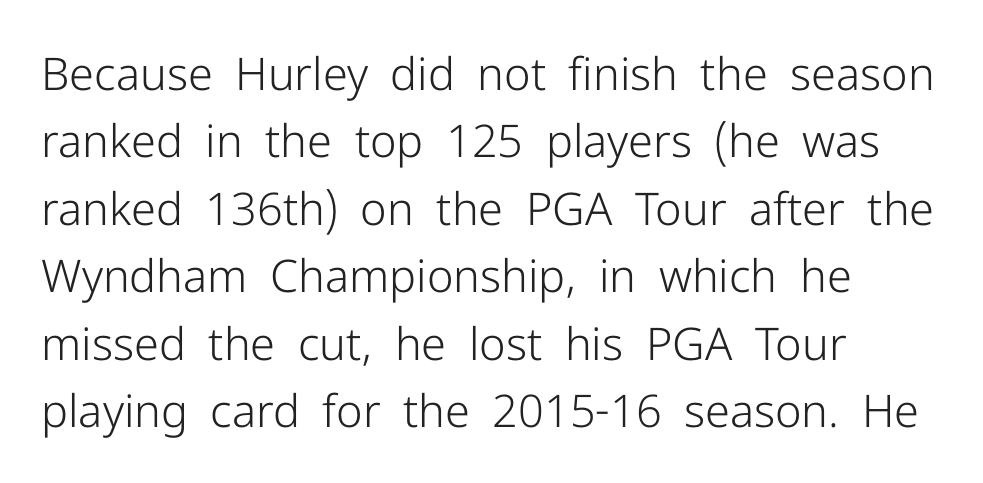
{"serif": "no", "italic": "no", "bold": "no", "weight": "light", "width": "normal", "stroke_contrast": "low", "x_height": "medium", "monospaced": "no", "underline": "no", "align": "left", "line_spacing": "normal", "line_spacing_ratio": 1.5, "letter_spacing": "normal", "letter_spacing_em": 0.0, "glyph_px": 45}
